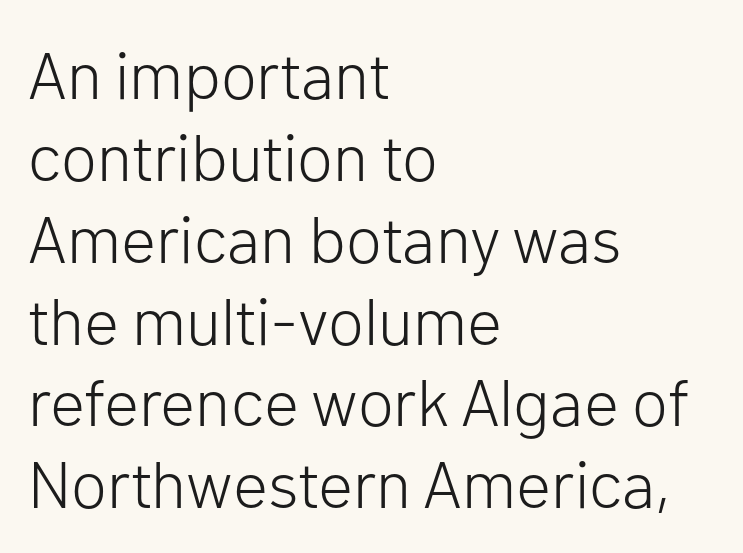
{"serif": "no", "italic": "no", "bold": "no", "weight": "light", "width": "normal", "stroke_contrast": "low", "x_height": "medium", "monospaced": "no", "underline": "no", "align": "left", "line_spacing_ratio": 1.24, "letter_spacing": "normal", "letter_spacing_em": 0.0, "glyph_px": 66}
